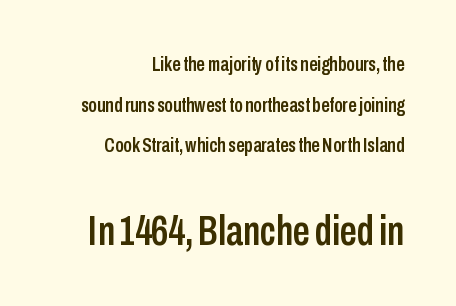
Q: Is the text italic (slanted)? A: No, it is upright.
Q: Is the typeface a serif or a sans-serif typeface? A: Sans-serif.
Q: Is the text underlined? A: No.
Q: Is the spacing between letters normal or unusually wide? A: Normal.
Q: Is the spacing between lines tight, normal or loose? A: Loose.
Q: Which block of text is set in a larger size, the first (top) or the second (bottom)? A: The second (bottom) one.
Q: Width (condensed, normal, or wide)? A: Condensed.
Q: Stroke contrast? A: Low.
Q: x-height? A: Medium.
Q: Monospaced? A: No.
